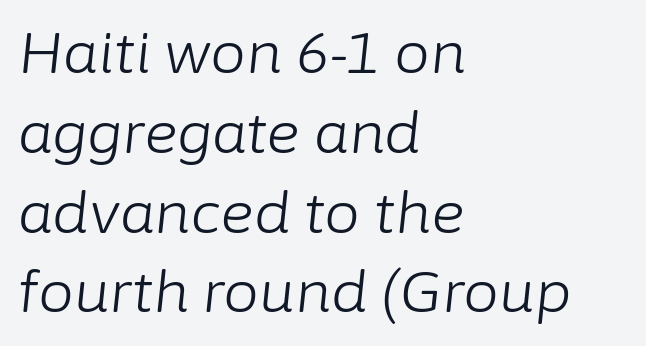
{"italic": "yes", "lean": "right", "slant_degrees": 6, "bold": "no", "weight": "light", "width": "normal", "stroke_contrast": "low", "x_height": "medium", "monospaced": "no", "underline": "no", "align": "left", "line_spacing": "normal", "line_spacing_ratio": 1.4, "letter_spacing": "normal", "letter_spacing_em": 0.0, "glyph_px": 57}
